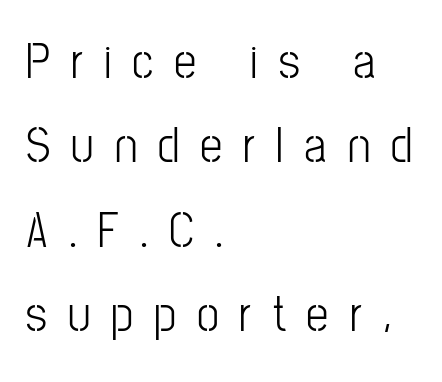
The image shows 50 px light, condensed sans-serif type, upright; set left-aligned, normal line spacing (1.69x), unusually wide letter spacing (+0.42 em), not underlined; low stroke contrast and a medium x-height.
